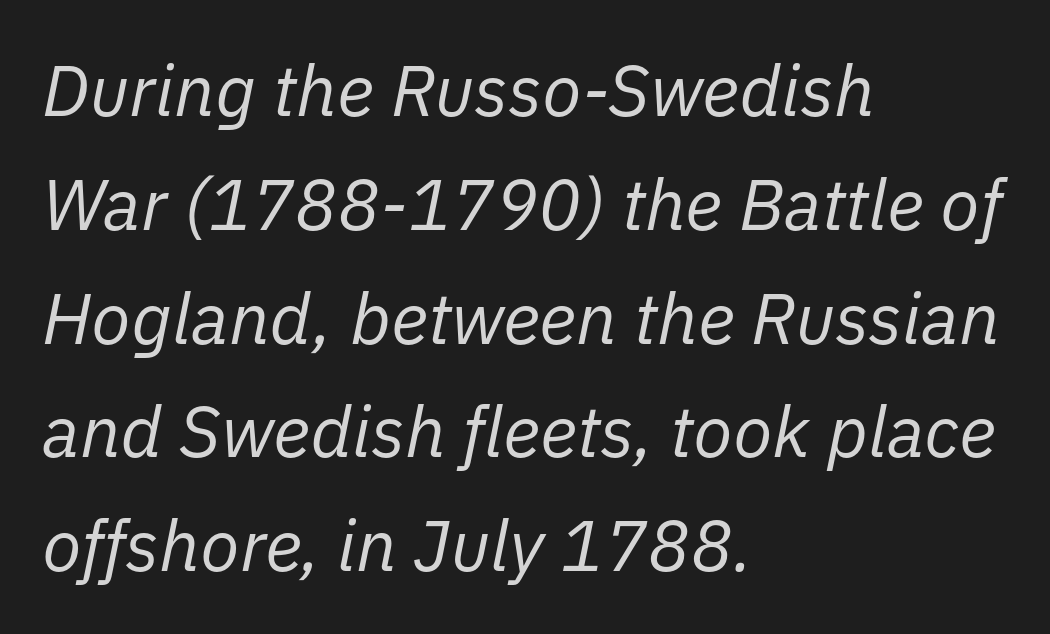
The paragraph shown leans on its left margin. You could not count columns in this text — the font is proportionally spaced. The rendering applies a slant to the glyphs. Weight: in the light-to-regular range. Honestly, there is no underline to notice here at all. You could call the tracking neutral — neither tight nor loose.
